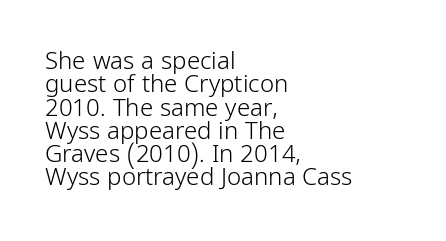
In terms of leading, this rendering errs on the cramped side. Vertical strokes here are truly vertical. No letter is thick-stroked: the sample isn't bold. The passage is arranged the way most books set body copy — flush left.
